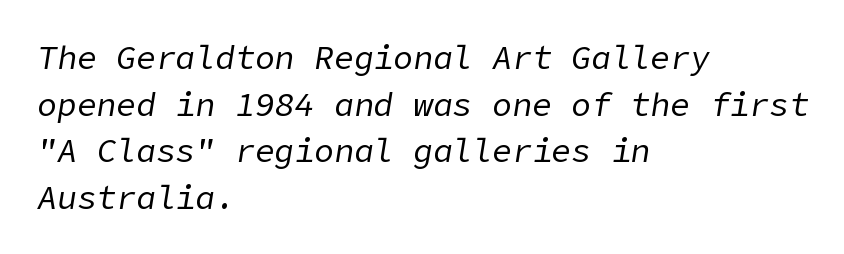
{"italic": "yes", "lean": "right", "slant_degrees": 9, "bold": "no", "weight": "regular", "width": "normal", "stroke_contrast": "low", "x_height": "medium", "underline": "no", "align": "left", "line_spacing": "normal", "line_spacing_ratio": 1.41, "letter_spacing": "normal", "letter_spacing_em": 0.0, "glyph_px": 33}
